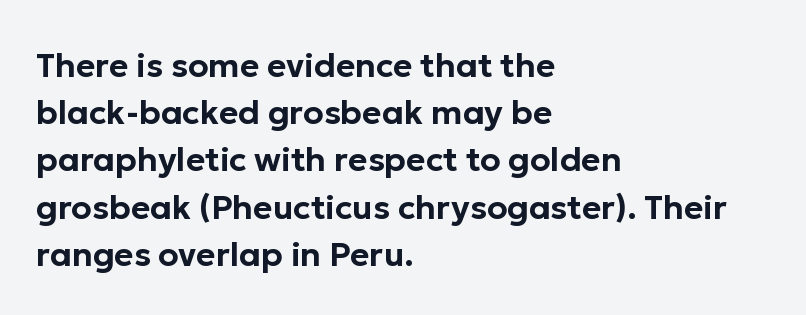
Lines of text with bare space underneath. A normal amount of white space separates one row of letters from the next. Inter-character spacing is left at the font's built-in metrics. Unlike a traditional serif, this face leaves its strokes unadorned. Posture: vertical.
